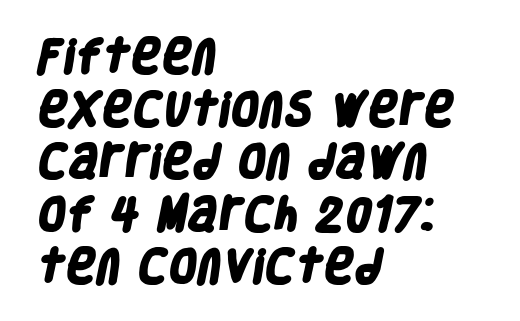
Q: Is the text bold? A: Yes.
Q: Is the typeface a serif or a sans-serif typeface? A: Sans-serif.
Q: Is the text underlined? A: No.
Q: How is the paragraph aligned? A: Left-aligned.
Q: Is the spacing between letters normal or unusually wide? A: Normal.
Q: Is the spacing between lines tight, normal or loose? A: Normal.
Q: Width (condensed, normal, or wide)? A: Condensed.
Q: Stroke contrast? A: Low.
Q: x-height? A: Large.
Q: Monospaced? A: No.
